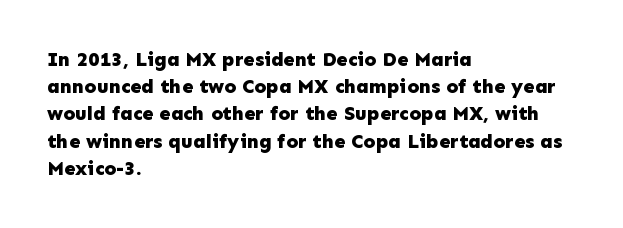
{"italic": "no", "bold": "yes", "underline": "no", "align": "left", "line_spacing": "normal", "line_spacing_ratio": 1.36, "letter_spacing": "normal", "letter_spacing_em": 0.0, "glyph_px": 20}
